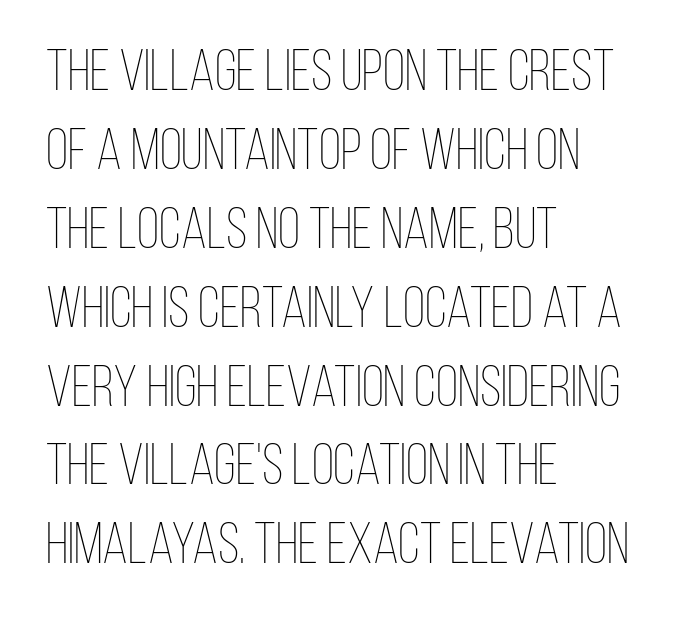
Q: Is the text bold? A: No.
Q: Is the text italic (slanted)? A: No, it is upright.
Q: Is the text underlined? A: No.
Q: How is the paragraph aligned? A: Left-aligned.
Q: Is the spacing between letters normal or unusually wide? A: Normal.
Q: Is the spacing between lines tight, normal or loose? A: Normal.
Q: Width (condensed, normal, or wide)? A: Condensed.
Q: Stroke contrast? A: Low.
Q: x-height? A: Large.
Q: Monospaced? A: No.
